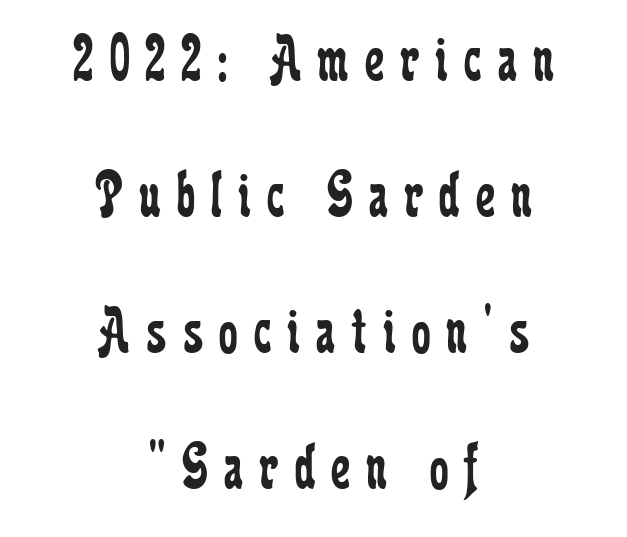
Q: Is the text bold? A: No.
Q: Is the text italic (slanted)? A: No, it is upright.
Q: Is the typeface a serif or a sans-serif typeface? A: Serif.
Q: Is the text underlined? A: No.
Q: How is the paragraph aligned? A: Centered.
Q: Is the spacing between letters normal or unusually wide? A: Unusually wide.
Q: Is the spacing between lines tight, normal or loose? A: Loose.
Q: Width (condensed, normal, or wide)? A: Condensed.
Q: Stroke contrast? A: Low.
Q: x-height? A: Medium.
Q: Monospaced? A: No.
